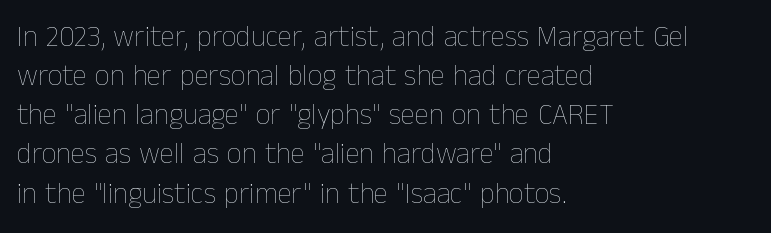
Q: Is the text bold? A: No.
Q: Is the text italic (slanted)? A: No, it is upright.
Q: Is the text underlined? A: No.
Q: How is the paragraph aligned? A: Left-aligned.
Q: Is the spacing between letters normal or unusually wide? A: Normal.
Q: Is the spacing between lines tight, normal or loose? A: Normal.
Q: Width (condensed, normal, or wide)? A: Normal.
Q: Stroke contrast? A: Low.
Q: x-height? A: Medium.
Q: Monospaced? A: No.
